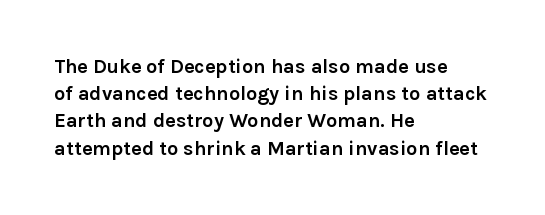
The image shows 20 px bold type, upright; set left-aligned, normal line spacing (1.36x), normal letter spacing, not underlined.
